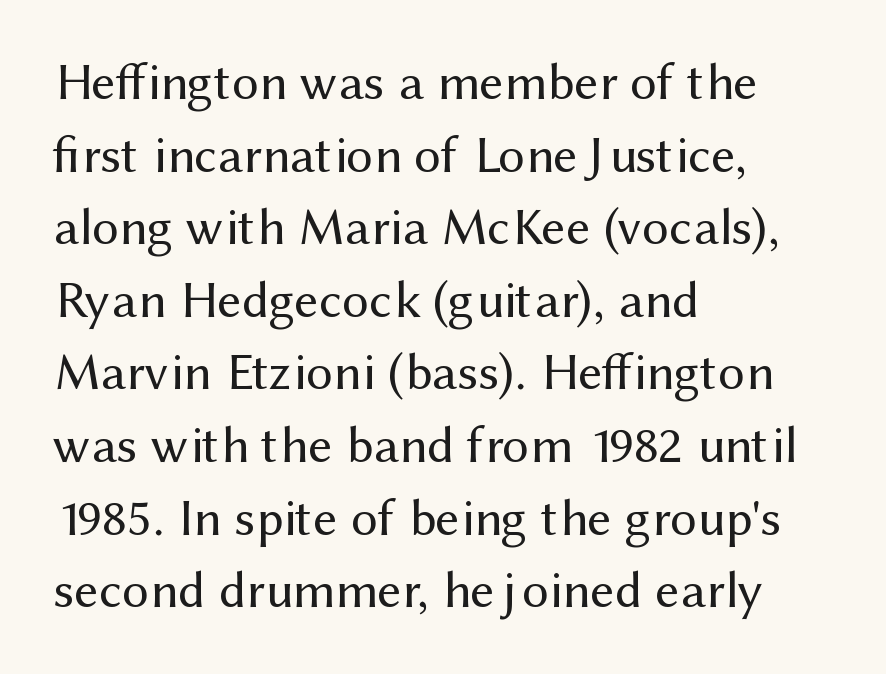
Casual observation: everything's shoved over to the left. Baseline-to-baseline distance is the conventional proportion of letter height. The glyphs are unaccompanied by any horizontal stroke below them. A typesetter would mark this as roman, not italic.
